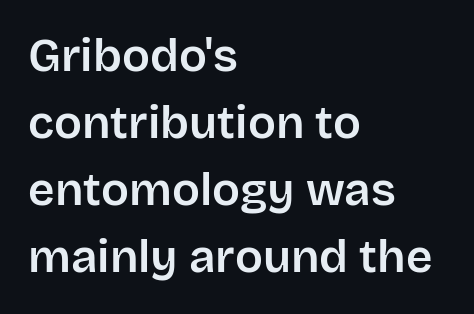
The image shows 46 px sans-serif type, upright; set left-aligned, normal line spacing (1.46x), normal letter spacing, not underlined; low stroke contrast and a large x-height.
